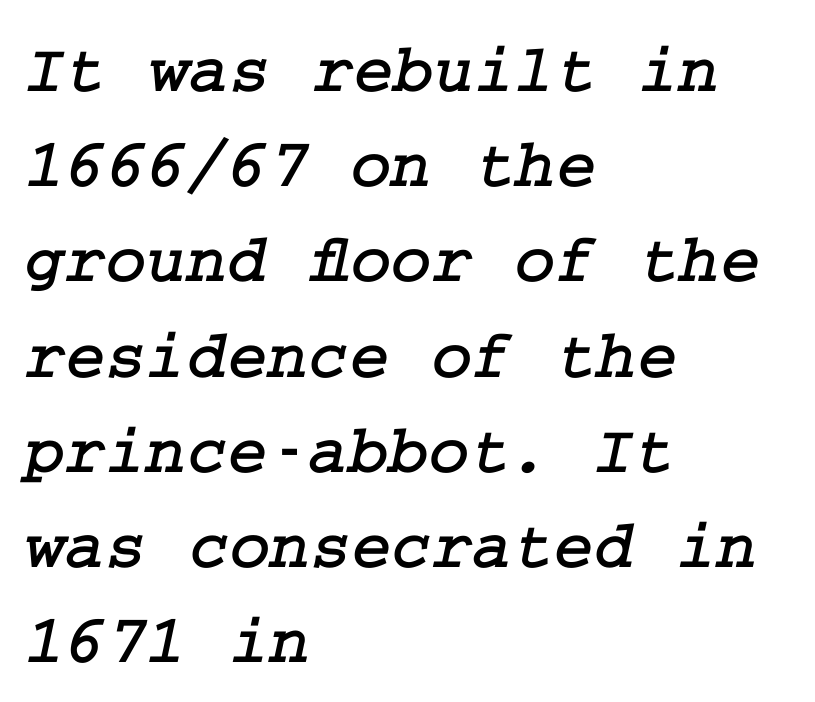
The ragged edge is on the right, which tells us the setting is flush left. One glance says typical: line gaps are just what's usual. A clean baseline with only descenders dipping below it. The characters display serif detailing at their extremities.
